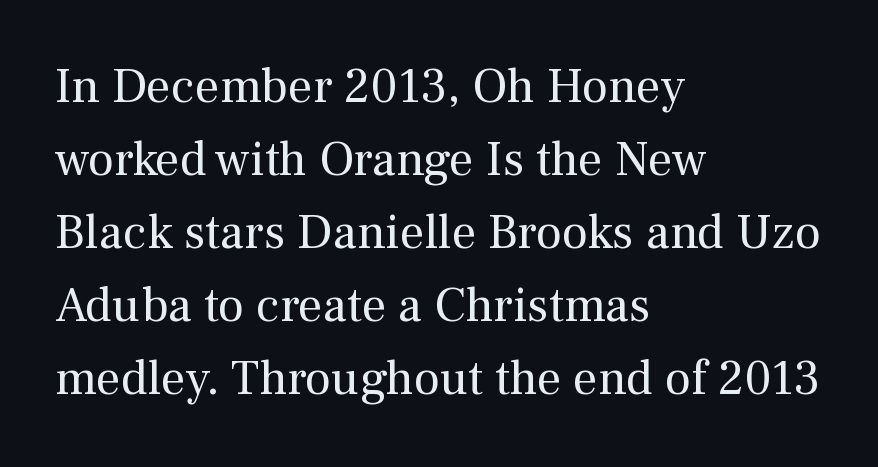
The image shows 49 px regular-weight serif type, upright; set left-aligned, normal line spacing (1.49x), normal letter spacing, not underlined; medium stroke contrast and a medium x-height.
